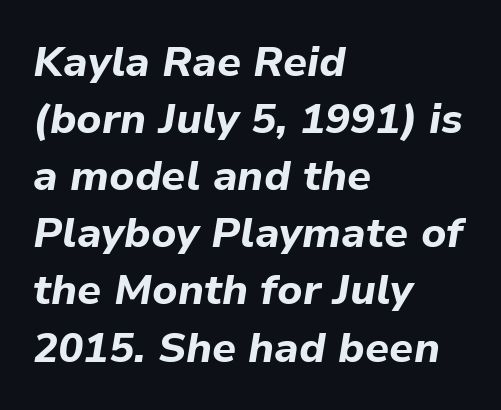
Is the block centered? No — it sits flush against the left margin. Letters rest on an invisible, unmarked baseline. The lettering tilts uniformly, giving the passage an italic look. Note the varied advance widths — an 'i' is clearly narrower than an 'm'. Reading down the column, the eye jumps a familiar distance to each next line. Chunky letters — that's bold for sure.
